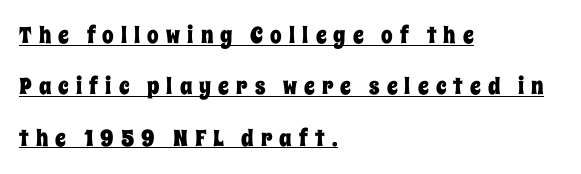
Q: Is the text italic (slanted)? A: No, it is upright.
Q: Is the text underlined? A: Yes.
Q: How is the paragraph aligned? A: Left-aligned.
Q: Is the spacing between letters normal or unusually wide? A: Unusually wide.
Q: Is the spacing between lines tight, normal or loose? A: Loose.
